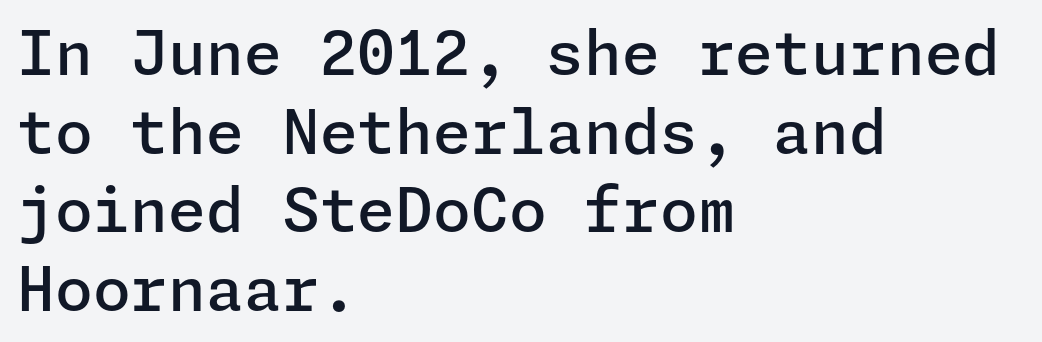
A semibold gives these letters moderate extra thickness, short of bold. Reading down the block, your eye returns to a fixed left position each line. The zone under the glyphs is completely vacant. You could call the tracking neutral — neither tight nor loose.
